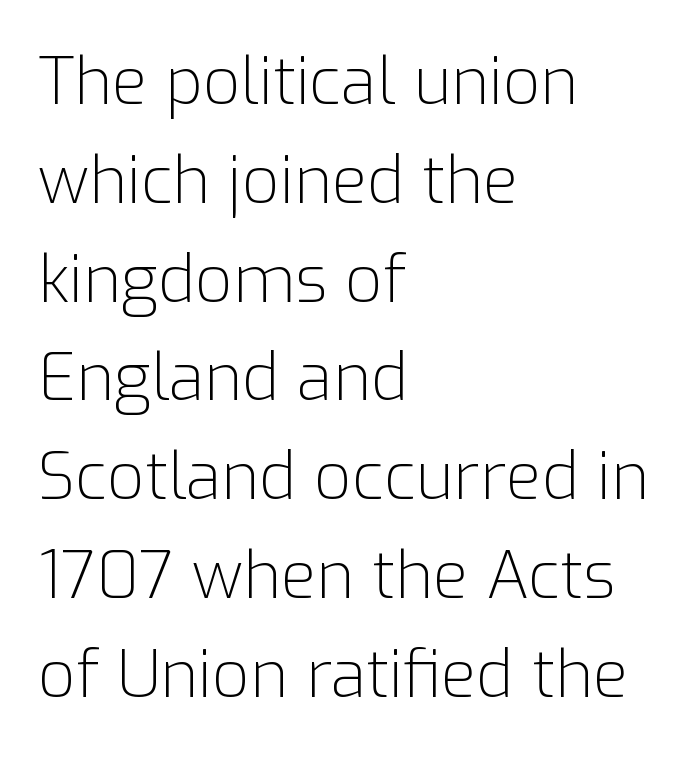
Q: Is the text bold? A: No.
Q: Is the text italic (slanted)? A: No, it is upright.
Q: Is the typeface a serif or a sans-serif typeface? A: Sans-serif.
Q: Is the text underlined? A: No.
Q: How is the paragraph aligned? A: Left-aligned.
Q: Is the spacing between letters normal or unusually wide? A: Normal.
Q: Is the spacing between lines tight, normal or loose? A: Normal.
Q: Width (condensed, normal, or wide)? A: Normal.
Q: Stroke contrast? A: Low.
Q: x-height? A: Medium.
Q: Monospaced? A: No.
